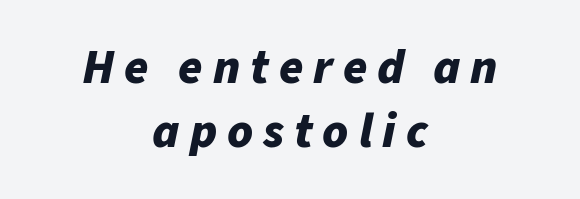
{"italic": "yes", "lean": "right", "slant_degrees": 11, "bold": "yes", "weight": "bold", "width": "normal", "stroke_contrast": "low", "x_height": "medium", "monospaced": "no", "underline": "no", "align": "center", "line_spacing": "normal", "line_spacing_ratio": 1.3, "letter_spacing": "wide", "letter_spacing_em": 0.2, "glyph_px": 49}
